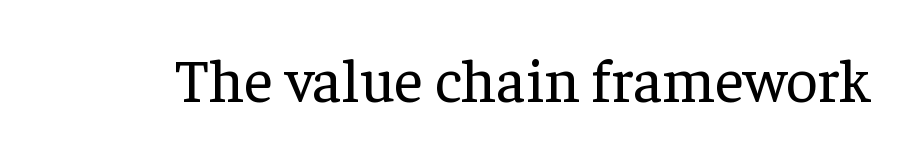
The image shows 62 px regular-weight serif type, upright; set normal letter spacing, not underlined; low stroke contrast and a medium x-height.
